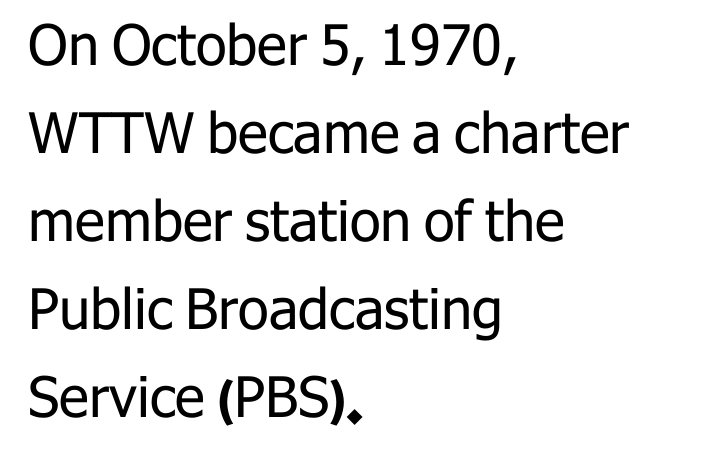
The letters advance in unequal steps, a hallmark of proportional type. The compositor pushed each line to the left boundary. The type is set solid horizontally, with unmodified tracking. The space beneath each line is pristine and unruled. You can tell from the bare stems that sans-serif type was used. The passage shown stacks its lines at a standard gap.
